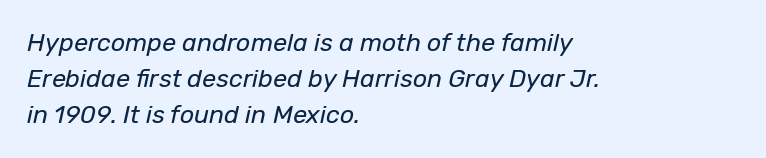
Letter spacing: default. This reads as an unemphasized weight, regular at the heaviest. Underlining? Definitely not there. You can tell it's italic because the verticals aren't actually vertical. The rendering anchors every line to the left-hand side.
